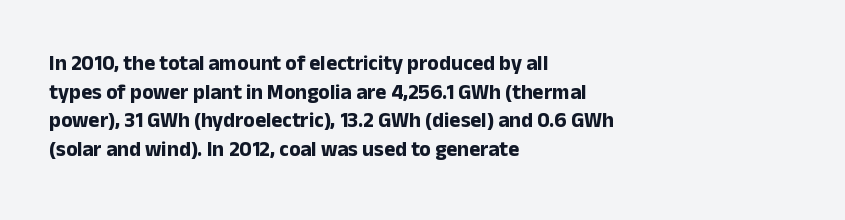
The image shows 21 px bold type, upright; set left-aligned, normal line spacing (1.36x), normal letter spacing, not underlined.
